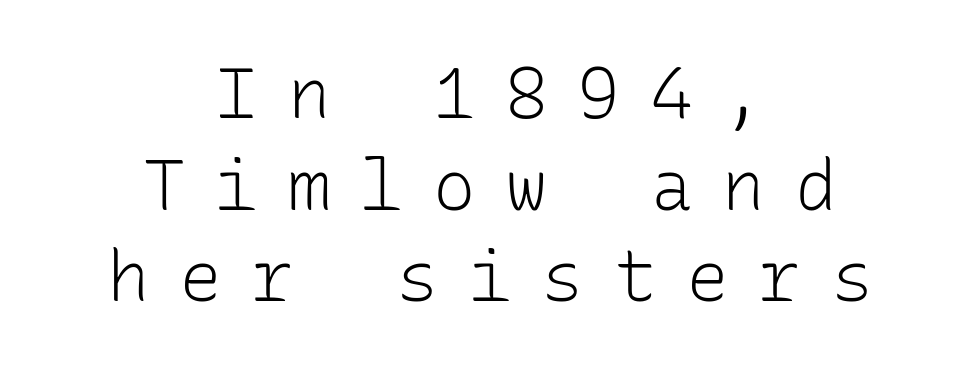
Q: Is the text bold? A: No.
Q: Is the text italic (slanted)? A: No, it is upright.
Q: Is the typeface a serif or a sans-serif typeface? A: Sans-serif.
Q: Is the text underlined? A: No.
Q: How is the paragraph aligned? A: Centered.
Q: Is the spacing between letters normal or unusually wide? A: Unusually wide.
Q: Is the spacing between lines tight, normal or loose? A: Normal.
Q: Width (condensed, normal, or wide)? A: Normal.
Q: Stroke contrast? A: Low.
Q: x-height? A: Medium.
Q: Monospaced? A: Yes.
